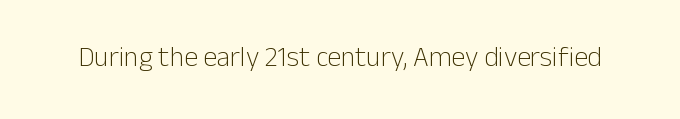
{"serif": "no", "italic": "no", "bold": "no", "weight": "light", "width": "normal", "stroke_contrast": "low", "x_height": "medium", "monospaced": "no", "underline": "no", "letter_spacing": "normal", "letter_spacing_em": 0.0, "glyph_px": 28}
